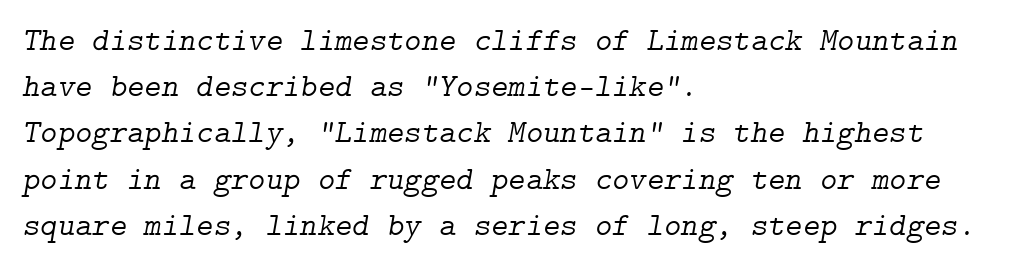
Q: Is the text bold? A: No.
Q: Is the text italic (slanted)? A: Yes, it leans right by about 9 degrees.
Q: Is the typeface a serif or a sans-serif typeface? A: Serif.
Q: Is the text underlined? A: No.
Q: How is the paragraph aligned? A: Left-aligned.
Q: Is the spacing between letters normal or unusually wide? A: Normal.
Q: Is the spacing between lines tight, normal or loose? A: Normal.
Q: Width (condensed, normal, or wide)? A: Normal.
Q: Stroke contrast? A: Low.
Q: x-height? A: Medium.
